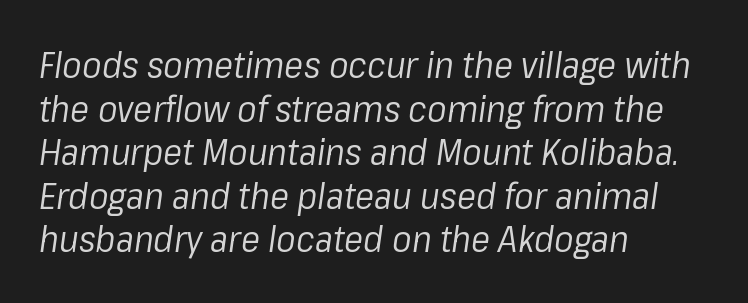
Q: Is the text bold? A: No.
Q: Is the text italic (slanted)? A: Yes, it leans right by about 8 degrees.
Q: Is the text underlined? A: No.
Q: How is the paragraph aligned? A: Left-aligned.
Q: Is the spacing between letters normal or unusually wide? A: Normal.
Q: Width (condensed, normal, or wide)? A: Normal.
Q: Stroke contrast? A: Low.
Q: x-height? A: Medium.
Q: Monospaced? A: No.
